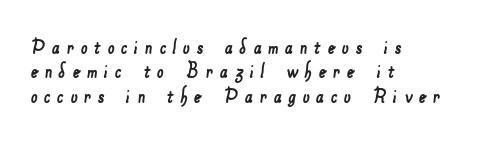
Q: Is the text underlined? A: No.
Q: How is the paragraph aligned? A: Left-aligned.
Q: Is the spacing between letters normal or unusually wide? A: Unusually wide.
Q: Is the spacing between lines tight, normal or loose? A: Tight.
